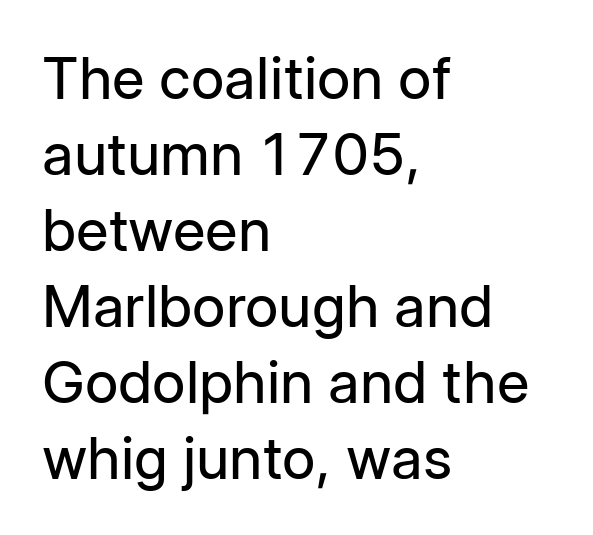
Q: Is the text bold? A: No.
Q: Is the text italic (slanted)? A: No, it is upright.
Q: Is the typeface a serif or a sans-serif typeface? A: Sans-serif.
Q: Is the text underlined? A: No.
Q: How is the paragraph aligned? A: Left-aligned.
Q: Is the spacing between letters normal or unusually wide? A: Normal.
Q: Is the spacing between lines tight, normal or loose? A: Normal.
Q: Width (condensed, normal, or wide)? A: Normal.
Q: Stroke contrast? A: Low.
Q: x-height? A: Medium.
Q: Monospaced? A: No.
